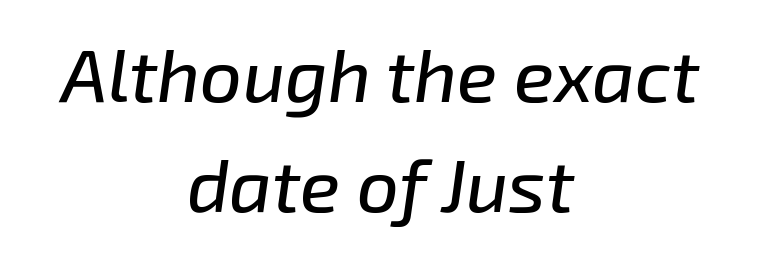
The image shows 74 px text type, italic (leaning right); set centered, normal line spacing (1.48x), normal letter spacing, not underlined; low stroke contrast and a medium x-height.
